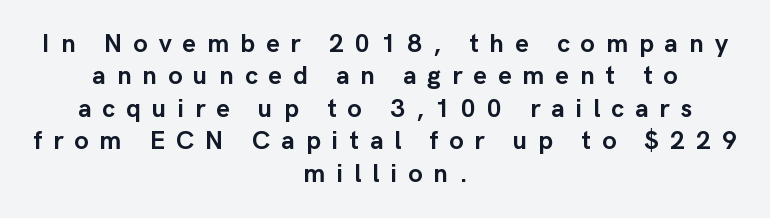
{"italic": "no", "bold": "yes", "underline": "no", "align": "center", "line_spacing": "normal", "line_spacing_ratio": 1.25, "letter_spacing": "wide", "letter_spacing_em": 0.42, "glyph_px": 26}
